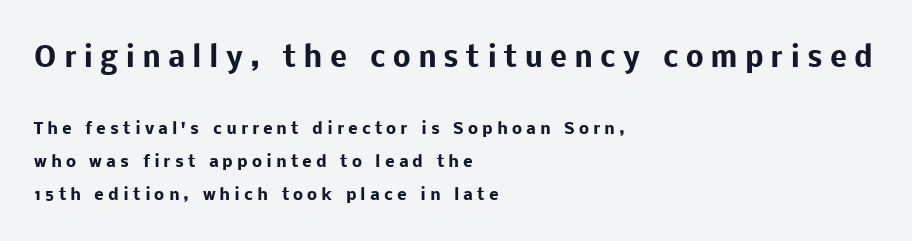
{"serif": "no", "italic": "no", "bold": "yes", "weight": "heavy", "width": "normal", "stroke_contrast": "low", "x_height": "medium", "monospaced": "no", "underline": "no", "align": "left", "line_spacing": "loose", "line_spacing_ratio": 2.08, "letter_spacing": "wide", "letter_spacing_em": 0.26, "larger_block": "first", "size_ratio": 1.75, "glyph_px": 28}
